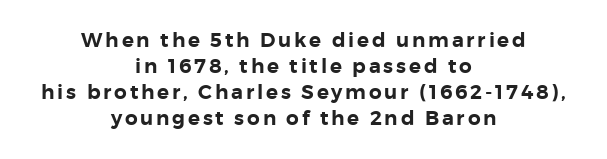
Successive baselines arrive at the customary interval. The paragraph shown floats in the horizontal middle. The glyphs are unaccompanied by any horizontal stroke below them. Unlike italic type, these characters show no tilt at all.
